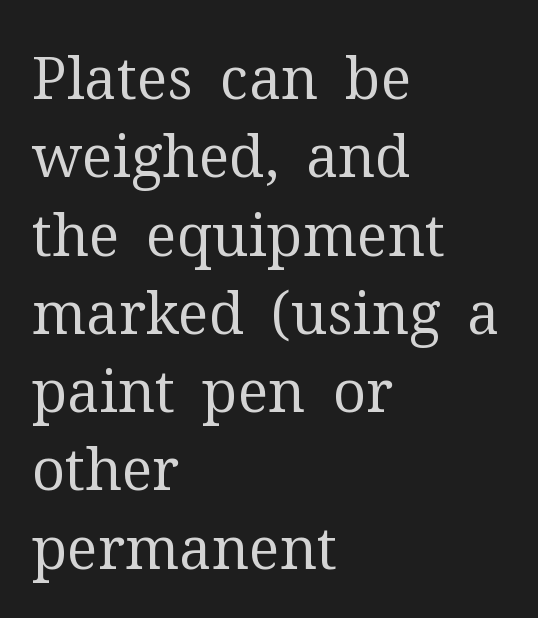
Unbolded letterforms with no extra heft. Is the letter spacing exaggerated? No — it looks like the ordinary default. Tall strokes in this sample are plumb rather than angled. Short and long lines alike share a common starting point at left. Check the space under the baseline: it is left empty. You could not count columns in this text — the font is proportionally spaced.
